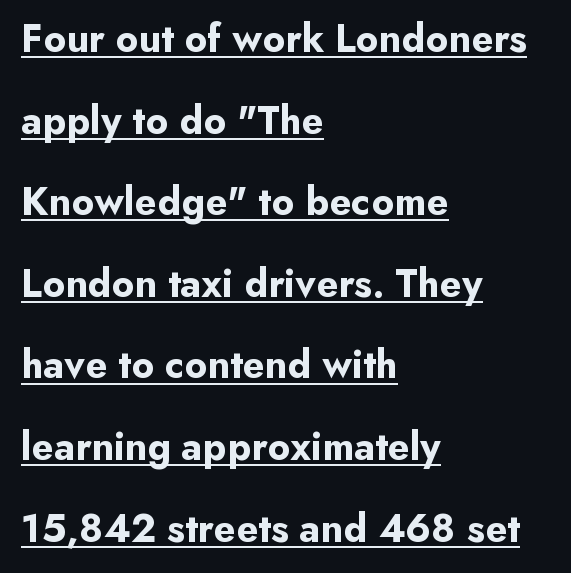
The image shows 40 px bold sans-serif type, upright; set left-aligned, loose line spacing (2.04x), normal letter spacing, underlined; low stroke contrast and a small x-height.
